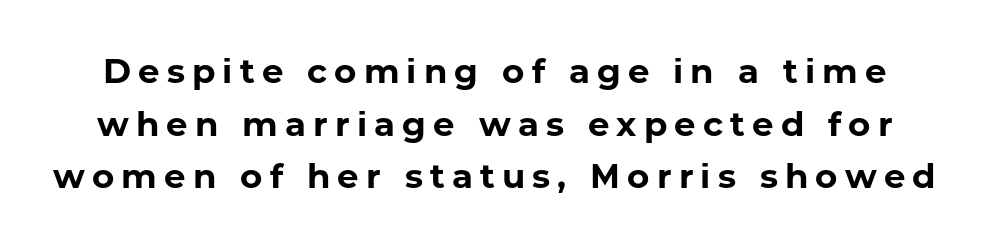
Compared with typical body copy, the letter spacing here is much looser. If you drew a line through each stem, it would be perfectly vertical. Think of a printed novel: that variable character pitch is what you see here. Students, this is bold: see how much ink each stroke carries. The rendering shows plain stroke endings on the letterforms — a sans-serif design.
